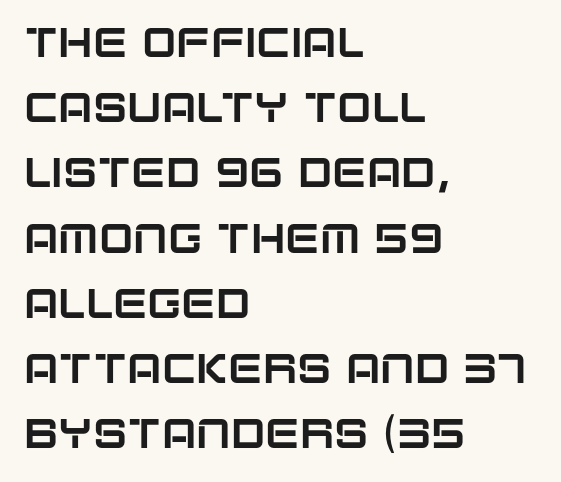
{"serif": "no", "italic": "no", "width": "normal", "stroke_contrast": "low", "x_height": "large", "monospaced": "no", "underline": "no", "align": "left", "line_spacing": "normal", "line_spacing_ratio": 1.59, "letter_spacing": "normal", "letter_spacing_em": 0.0, "glyph_px": 41}
